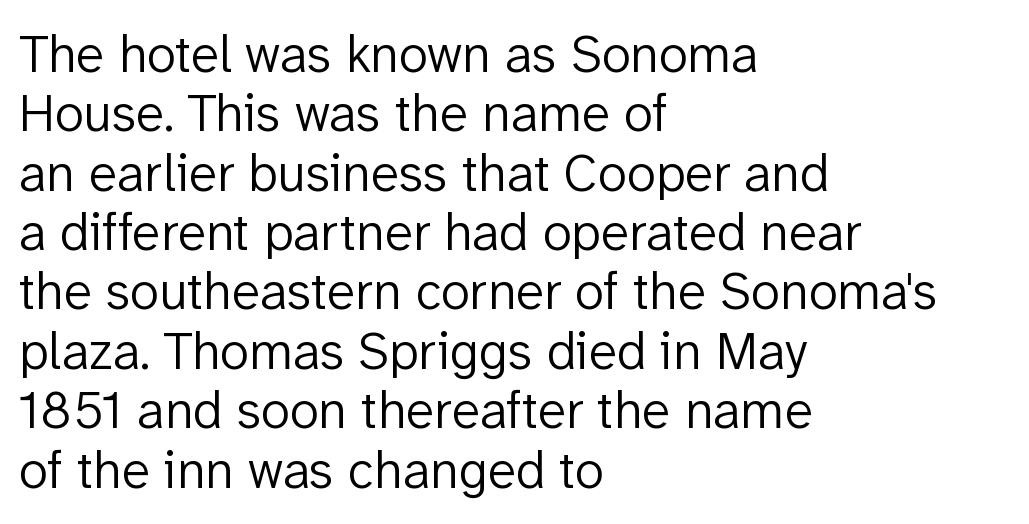
{"serif": "no", "italic": "no", "bold": "no", "weight": "light", "width": "normal", "stroke_contrast": "low", "x_height": "medium", "monospaced": "no", "underline": "no", "align": "left", "line_spacing": "tight", "line_spacing_ratio": 1.12, "letter_spacing": "normal", "letter_spacing_em": 0.0, "glyph_px": 53}
